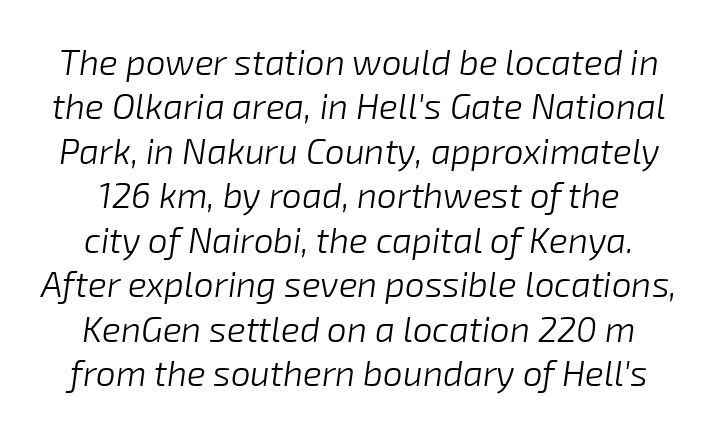
Q: Is the text bold? A: No.
Q: Is the text italic (slanted)? A: Yes, it leans right by about 8 degrees.
Q: Is the text underlined? A: No.
Q: Is the spacing between letters normal or unusually wide? A: Normal.
Q: Is the spacing between lines tight, normal or loose? A: Normal.
Q: Width (condensed, normal, or wide)? A: Normal.
Q: Stroke contrast? A: Low.
Q: x-height? A: Medium.
Q: Monospaced? A: No.
